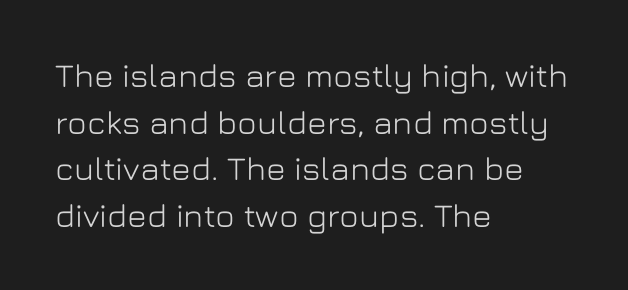
{"serif": "no", "italic": "no", "width": "normal", "stroke_contrast": "low", "x_height": "medium", "monospaced": "no", "underline": "no", "align": "left", "line_spacing": "normal", "line_spacing_ratio": 1.41, "letter_spacing": "normal", "letter_spacing_em": 0.0, "glyph_px": 33}
